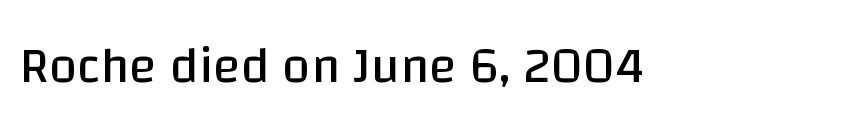
{"serif": "no", "italic": "no", "bold": "no", "weight": "regular", "width": "normal", "stroke_contrast": "low", "x_height": "large", "monospaced": "no", "underline": "no", "letter_spacing": "normal", "letter_spacing_em": 0.0, "glyph_px": 51}
